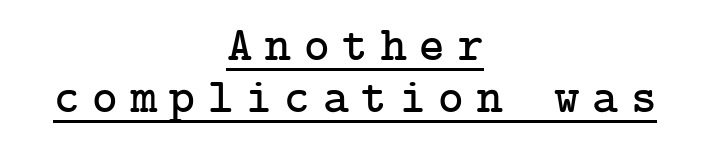
Type style note: has serifs. Alignment: centered. Honestly, the letter spacing is so wide it's the main thing you notice. Interline gaps are noticeably narrow in this sample.
